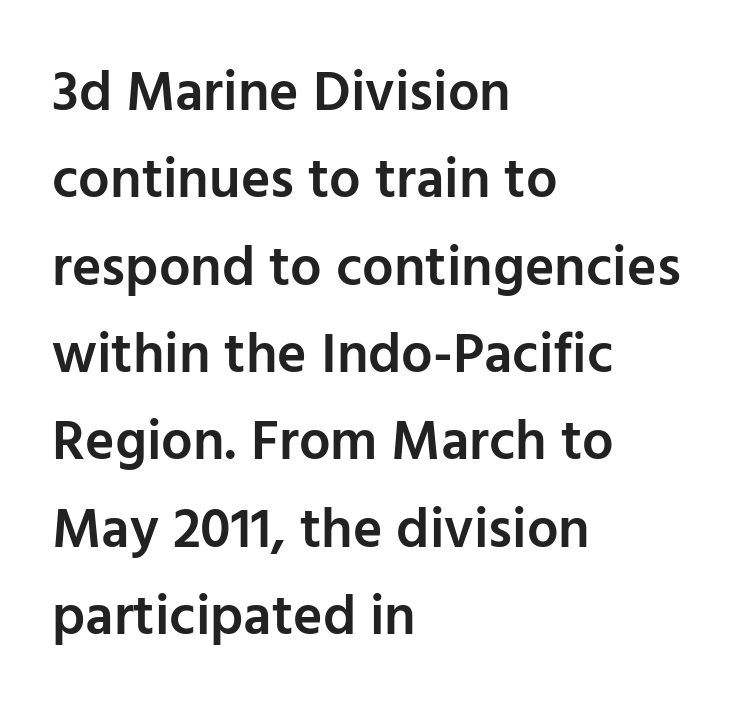
The font's upright variant was chosen for this text. Whoever set this chose a conventional vertical rhythm. Leftover space on each line is placed entirely after the last word. Check under the words: just untouched page. Weight: semibold (demi).
